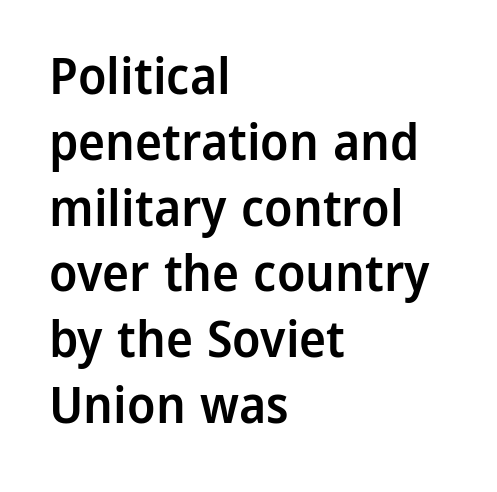
{"serif": "no", "italic": "no", "bold": "semi", "weight": "semibold", "width": "normal", "stroke_contrast": "low", "x_height": "medium", "monospaced": "no", "underline": "no", "align": "left", "line_spacing": "normal", "line_spacing_ratio": 1.29, "letter_spacing": "normal", "letter_spacing_em": 0.0, "glyph_px": 51}
